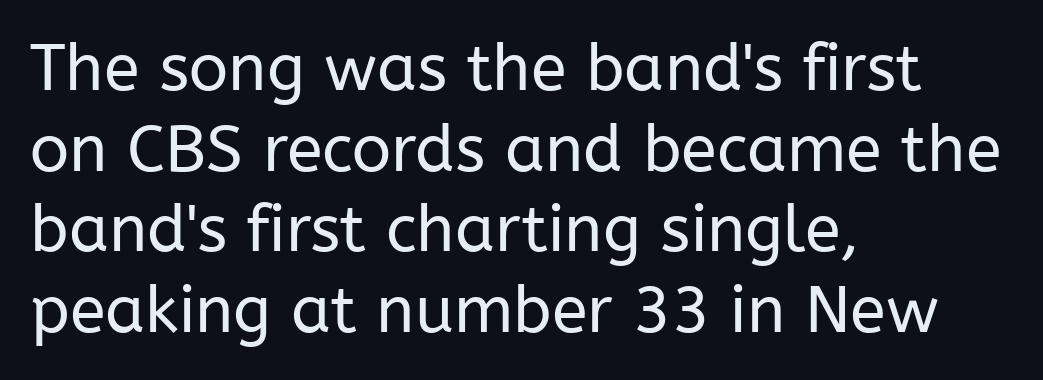
Serifs: no, the terminals of the letterforms are clean. A student would call this left alignment; a typographer would say flush left, rag right. Do the characters align in a grid? No, the font is proportional. Lines of text with bare space underneath. No extra tracking has been applied to these lines. Ascenders rise straight up at ninety degrees.
